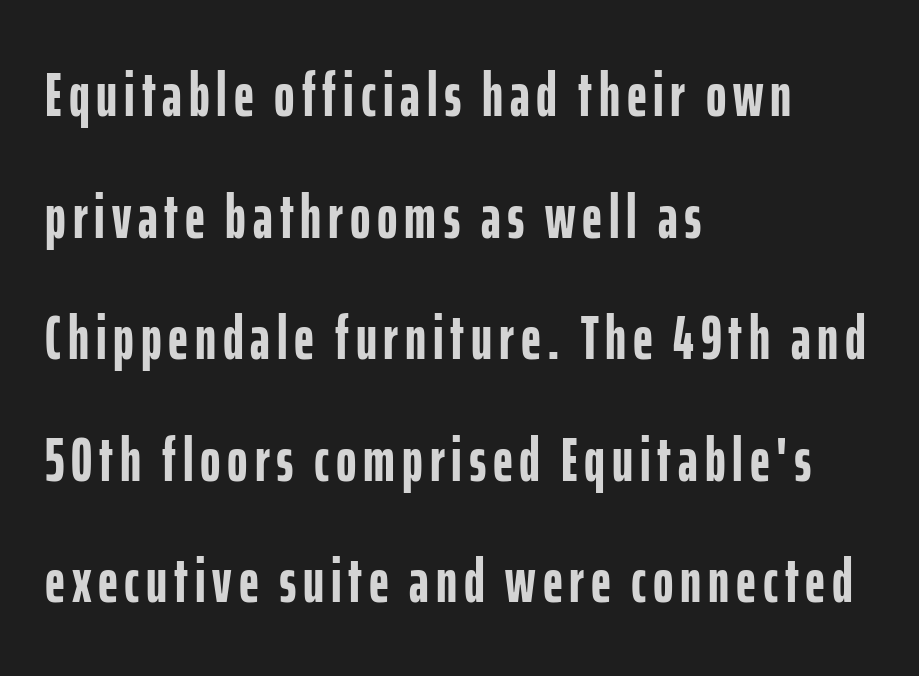
These lines carry a lot of weight — the face is fully bold. The area under the type is left untouched. The lines are quadded left. The lettering stays uniformly vertical, giving the passage a roman look.
